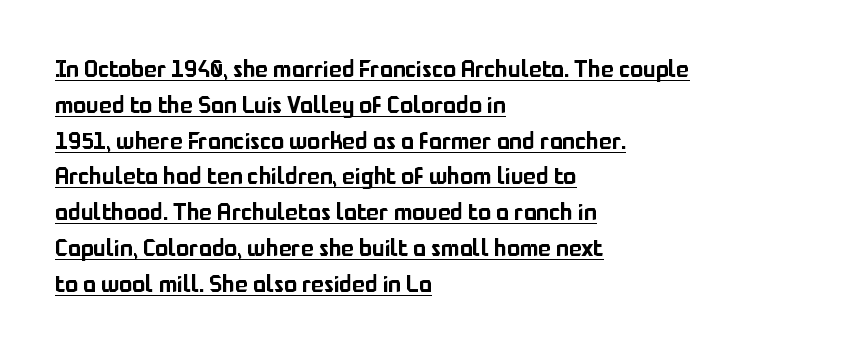
{"italic": "no", "underline": "yes", "align": "left", "line_spacing": "normal", "line_spacing_ratio": 1.49, "letter_spacing": "normal", "letter_spacing_em": 0.0, "glyph_px": 24}
